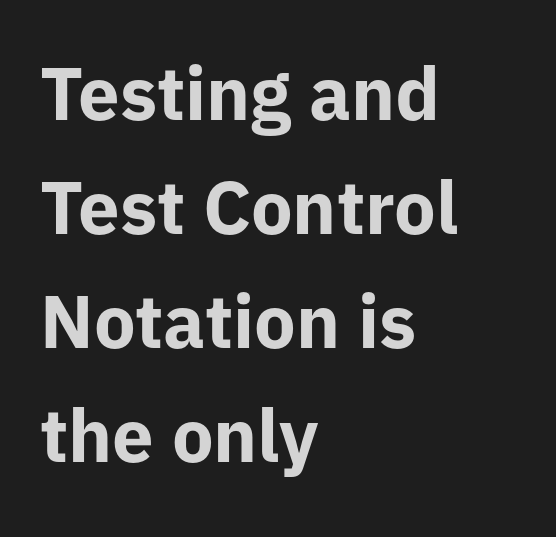
{"serif": "no", "italic": "no", "bold": "yes", "weight": "bold", "width": "normal", "stroke_contrast": "low", "x_height": "medium", "monospaced": "no", "underline": "no", "align": "left", "line_spacing": "normal", "line_spacing_ratio": 1.54, "letter_spacing": "normal", "letter_spacing_em": 0.0, "glyph_px": 74}
